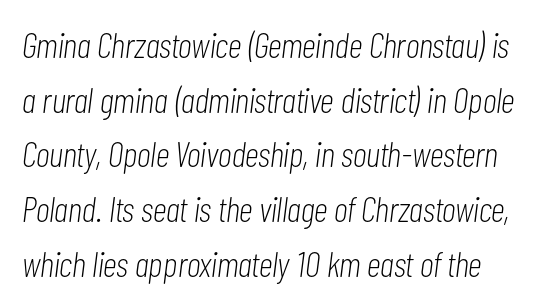
Spacing verdict: proportional, widths tailored to each character. The gaps between neighbouring characters are ordinary and unremarkable. These glyphs show unthickened strokes, regular width or finer. How would I describe the line gaps? Plain and ordinary. Is the type slanted? Yes — the strokes lean at a clear angle.
